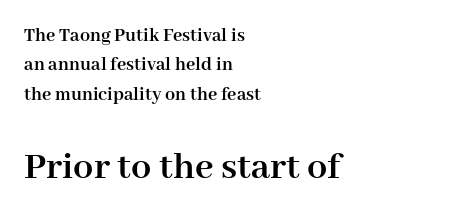
Scale increases going downward across the two blocks. Horizontal bands of white between lines are of average thickness. You could not count columns in this text — the font is proportionally spaced. Thick stems and heavy bowls — unmistakably bold.
